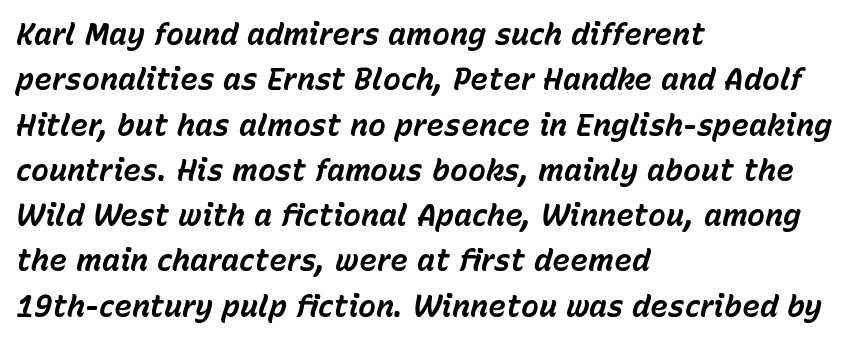
Character widths vary here, with narrow letters taking less room than wide ones. Designer's note — italics engaged. The baseline area is clear. Typographic density is high because the face is bold. Normally led — the rows are evenly, conventionally spaced.
